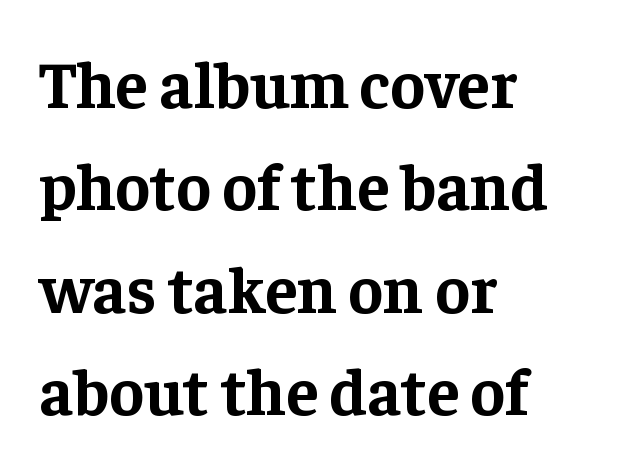
The image shows 66 px bold serif type, upright; set left-aligned, normal line spacing (1.55x), normal letter spacing, not underlined; low stroke contrast and a medium x-height.
